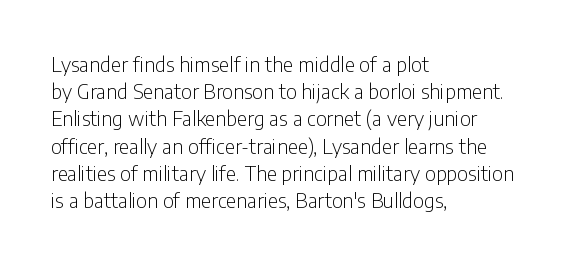
Q: Is the text bold? A: No.
Q: Is the text italic (slanted)? A: No, it is upright.
Q: Is the text underlined? A: No.
Q: How is the paragraph aligned? A: Left-aligned.
Q: Is the spacing between letters normal or unusually wide? A: Normal.
Q: Is the spacing between lines tight, normal or loose? A: Normal.
